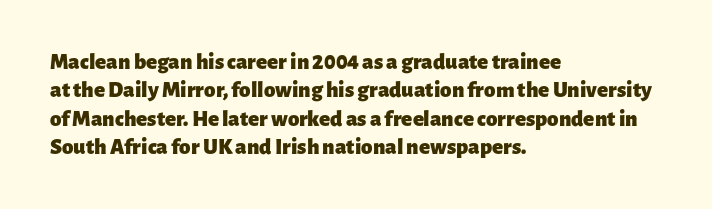
{"italic": "no", "bold": "yes", "underline": "no", "align": "left", "line_spacing_ratio": 1.23, "letter_spacing": "normal", "letter_spacing_em": 0.0, "glyph_px": 23}
